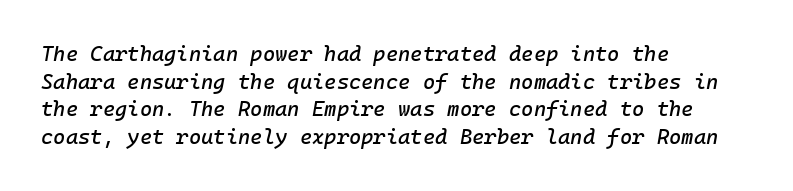
Q: Is the text italic (slanted)? A: Yes, it leans right by about 10 degrees.
Q: Is the text underlined? A: No.
Q: How is the paragraph aligned? A: Left-aligned.
Q: Is the spacing between letters normal or unusually wide? A: Normal.
Q: Is the spacing between lines tight, normal or loose? A: Normal.
